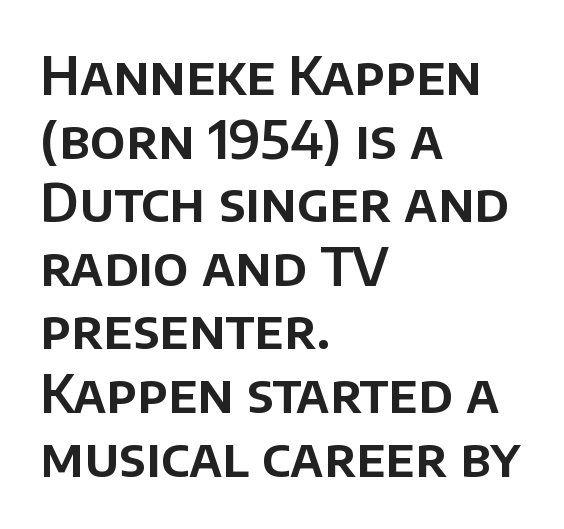
The image shows 53 px sans-serif type, upright; set left-aligned, line spacing 1.2x, normal letter spacing, not underlined; low stroke contrast and a large x-height.
